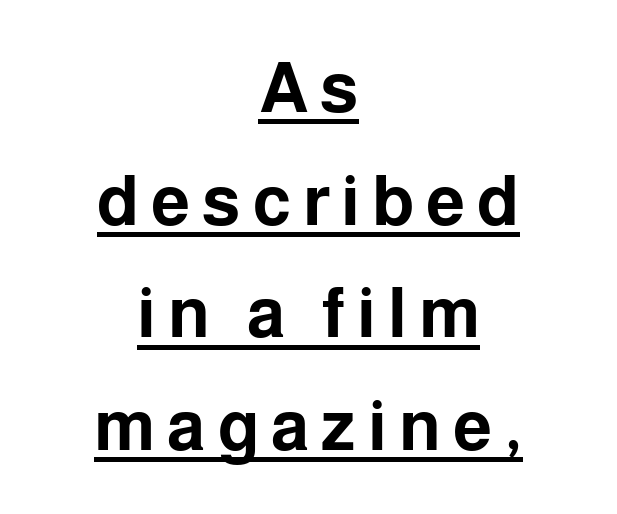
Q: Is the text bold? A: Yes.
Q: Is the text italic (slanted)? A: No, it is upright.
Q: Is the typeface a serif or a sans-serif typeface? A: Sans-serif.
Q: Is the text underlined? A: Yes.
Q: How is the paragraph aligned? A: Centered.
Q: Is the spacing between lines tight, normal or loose? A: Normal.
Q: Width (condensed, normal, or wide)? A: Normal.
Q: Stroke contrast? A: Low.
Q: x-height? A: Medium.
Q: Monospaced? A: No.
